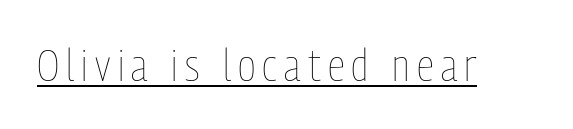
The image shows 45 px thin, condensed type, upright; set underlined; low stroke contrast and a medium x-height.
